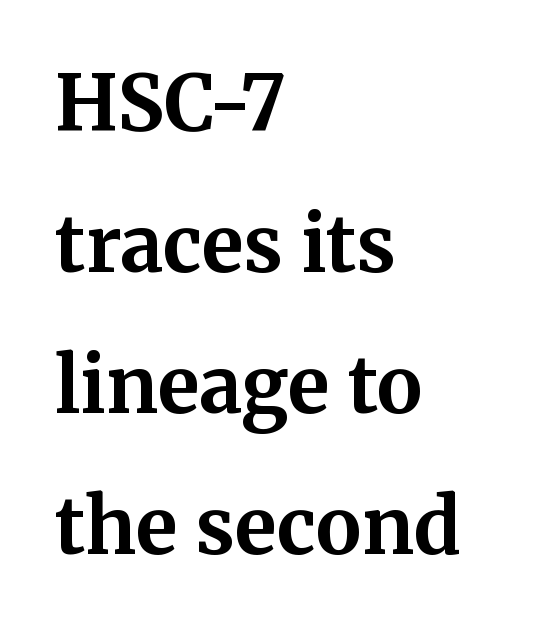
The letters advance in unequal steps, a hallmark of proportional type. Is this a sans? No — the strokes have serifs. Compared with an ordinary text face, these strokes are far heavier — a full bold. If you drew a ruler down the left edge, every line would touch it. The passage shown has conventional tracking throughout. The type sits square on the baseline with zero lean.
